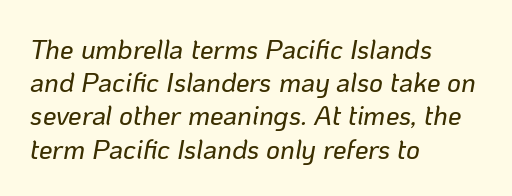
The image shows 27 px text type, italic (leaning right); set left-aligned, line spacing 1.23x, normal letter spacing, not underlined.
